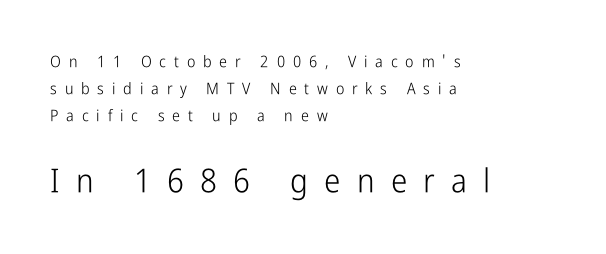
{"serif": "no", "italic": "no", "bold": "no", "weight": "light", "width": "condensed", "stroke_contrast": "low", "x_height": "medium", "monospaced": "no", "underline": "no", "align": "left", "line_spacing": "normal", "line_spacing_ratio": 1.7, "letter_spacing": "wide", "letter_spacing_em": 0.49, "larger_block": "second", "size_ratio": 2.06, "glyph_px": 33}
